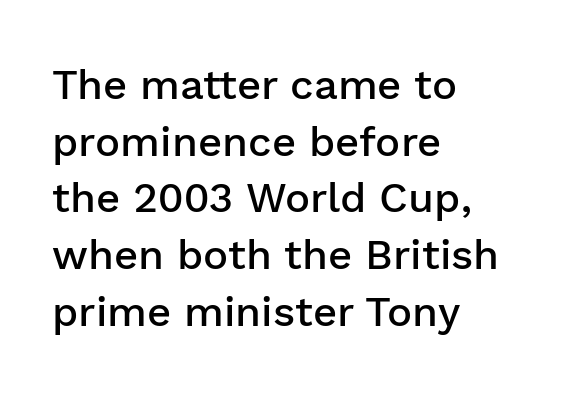
Q: Is the text bold? A: Semi-bold.
Q: Is the text italic (slanted)? A: No, it is upright.
Q: Is the typeface a serif or a sans-serif typeface? A: Sans-serif.
Q: Is the text underlined? A: No.
Q: How is the paragraph aligned? A: Left-aligned.
Q: Is the spacing between letters normal or unusually wide? A: Normal.
Q: Is the spacing between lines tight, normal or loose? A: Normal.
Q: Width (condensed, normal, or wide)? A: Normal.
Q: Stroke contrast? A: Low.
Q: x-height? A: Medium.
Q: Monospaced? A: No.
